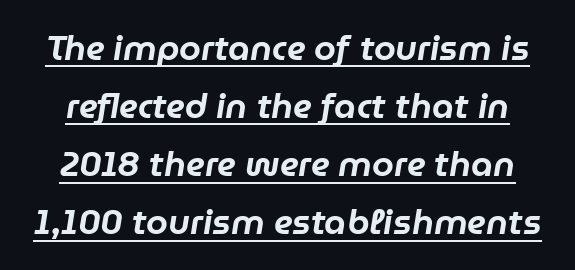
The image shows 35 px text type, italic (leaning right); set centered, normal line spacing (1.66x), normal letter spacing, underlined; low stroke contrast and a medium x-height.
